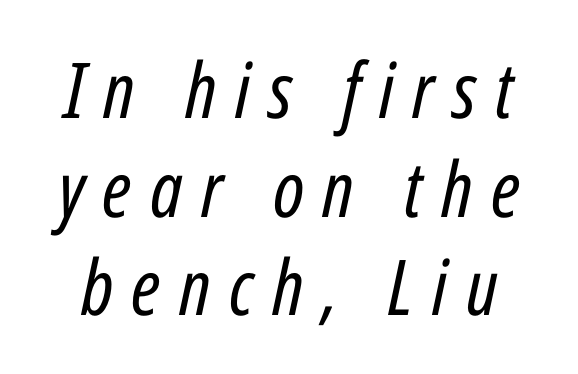
Q: Is the text bold? A: No.
Q: Is the text italic (slanted)? A: Yes, it leans right by about 12 degrees.
Q: Is the text underlined? A: No.
Q: Is the spacing between letters normal or unusually wide? A: Unusually wide.
Q: Is the spacing between lines tight, normal or loose? A: Normal.
Q: Width (condensed, normal, or wide)? A: Condensed.
Q: Stroke contrast? A: Low.
Q: x-height? A: Medium.
Q: Monospaced? A: No.
